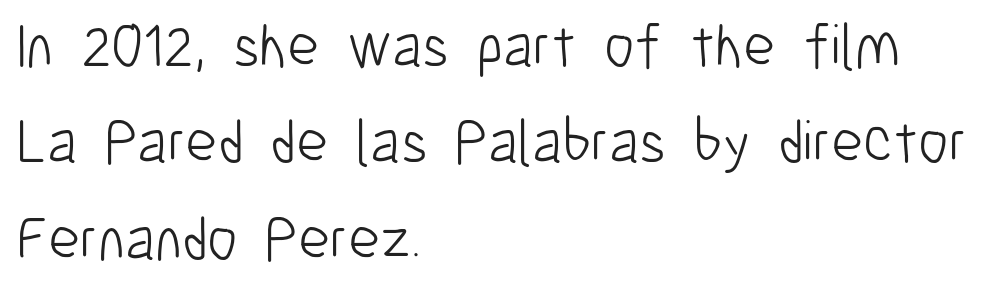
The image shows 61 px light, condensed sans-serif type, upright; set left-aligned, normal line spacing (1.58x), normal letter spacing, not underlined; low stroke contrast and a medium x-height.
